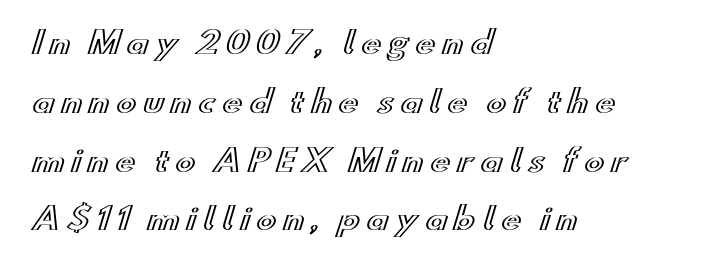
{"width": "wide", "x_height": "small", "monospaced": "no", "underline": "no", "align": "left", "line_spacing": "loose", "line_spacing_ratio": 1.96, "letter_spacing": "wide", "letter_spacing_em": 0.22, "glyph_px": 30}
